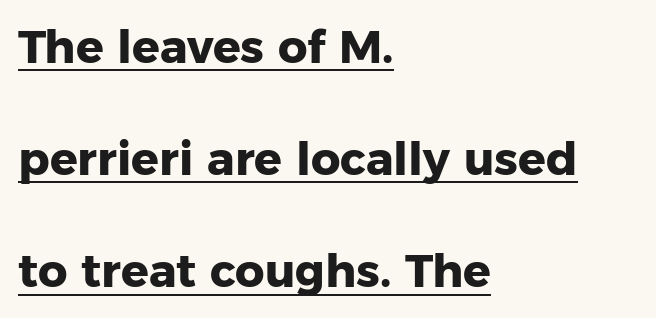
Q: Is the text bold? A: Yes.
Q: Is the text italic (slanted)? A: No, it is upright.
Q: Is the typeface a serif or a sans-serif typeface? A: Sans-serif.
Q: Is the text underlined? A: Yes.
Q: How is the paragraph aligned? A: Left-aligned.
Q: Is the spacing between letters normal or unusually wide? A: Normal.
Q: Is the spacing between lines tight, normal or loose? A: Loose.
Q: Width (condensed, normal, or wide)? A: Normal.
Q: Stroke contrast? A: Low.
Q: x-height? A: Medium.
Q: Monospaced? A: No.
